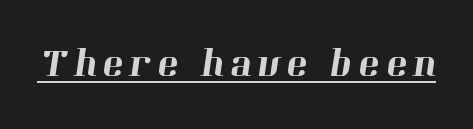
Observe the serifs anchoring each vertical stroke in this sample. Do the characters align in a grid? No, the font is proportional. A baseline rule has been typeset under these characters.
